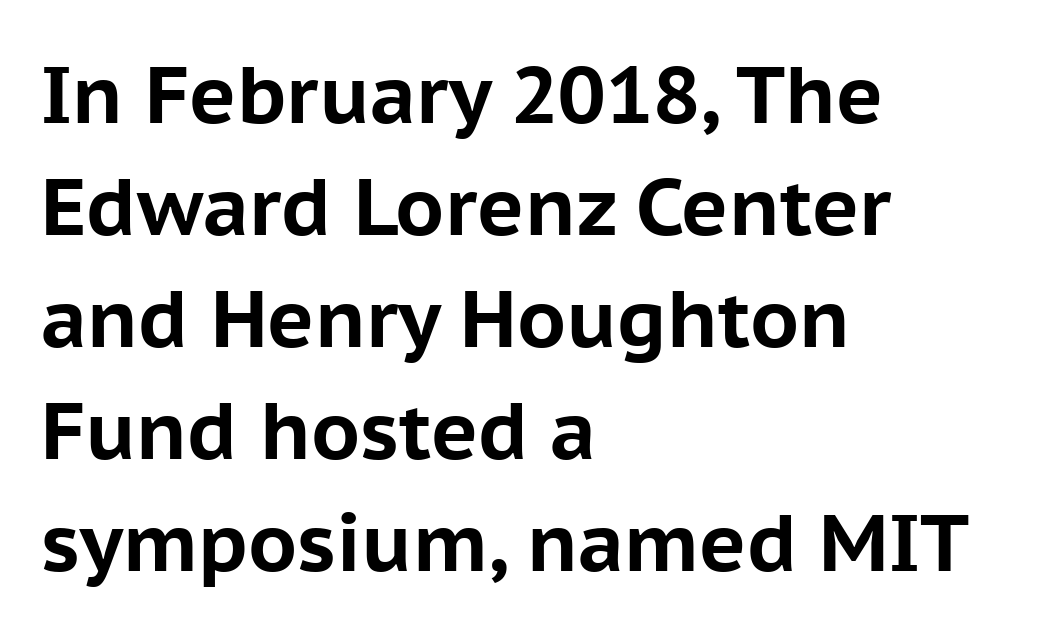
Q: Is the text bold? A: Yes.
Q: Is the text italic (slanted)? A: No, it is upright.
Q: Is the typeface a serif or a sans-serif typeface? A: Sans-serif.
Q: Is the text underlined? A: No.
Q: How is the paragraph aligned? A: Left-aligned.
Q: Is the spacing between letters normal or unusually wide? A: Normal.
Q: Is the spacing between lines tight, normal or loose? A: Normal.
Q: Width (condensed, normal, or wide)? A: Normal.
Q: Stroke contrast? A: Low.
Q: x-height? A: Medium.
Q: Monospaced? A: No.
